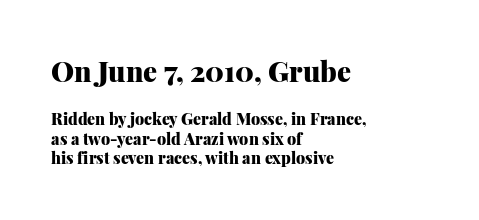
{"serif": "yes", "italic": "no", "bold": "yes", "weight": "heavy", "width": "normal", "stroke_contrast": "medium", "x_height": "medium", "monospaced": "no", "underline": "no", "align": "left", "line_spacing_ratio": 1.21, "letter_spacing": "normal", "letter_spacing_em": 0.0, "larger_block": "first", "size_ratio": 1.75, "glyph_px": 28}
